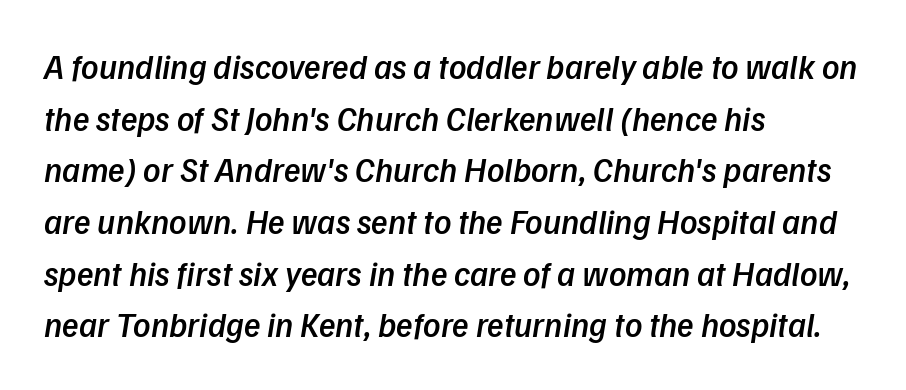
The image shows 34 px semibold sans-serif type; set left-aligned, normal line spacing (1.52x), normal letter spacing, not underlined; low stroke contrast and a medium x-height.
